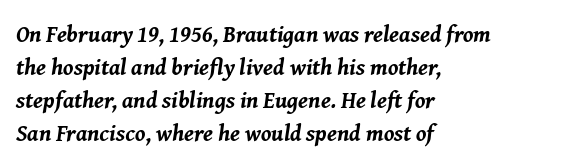
Here the glyphs are tracked normally, forming tight word shapes. Has an underline been added? It has not. Leftover space on each line is placed entirely after the last word. The strokes are fattened all the way to bold. Notice how descenders clear the ascenders below comfortably — that's standard leading.
